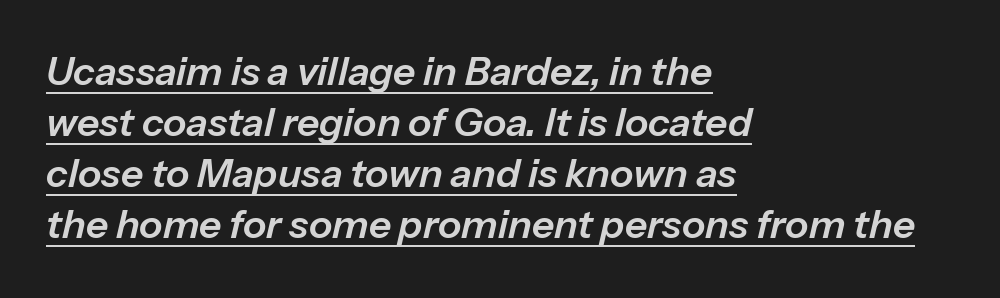
You could call the tracking neutral — neither tight nor loose. Visually the block forms a straight wall on the left and a jagged coastline on the right. A typographer would call this underscored text. Character widths vary here, with narrow letters taking less room than wide ones. Each new line begins a customary step beneath the previous one. The whole block is typeset with a tilt.
